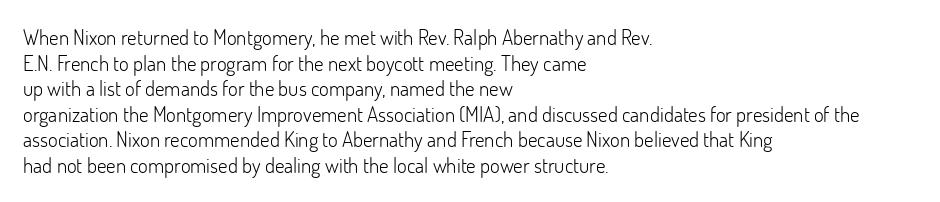
Q: Is the text bold? A: No.
Q: Is the text italic (slanted)? A: No, it is upright.
Q: Is the text underlined? A: No.
Q: How is the paragraph aligned? A: Left-aligned.
Q: Is the spacing between letters normal or unusually wide? A: Normal.
